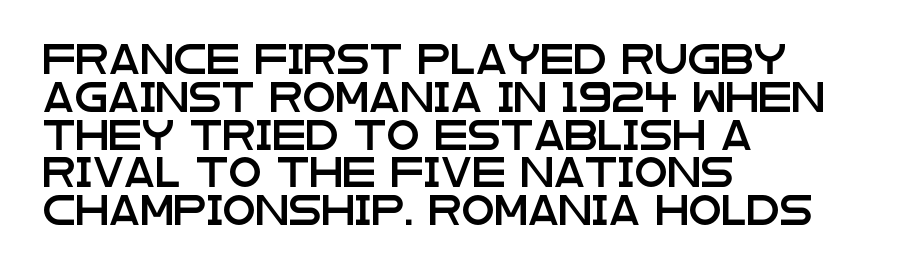
{"serif": "no", "italic": "no", "width": "wide", "stroke_contrast": "low", "x_height": "large", "monospaced": "no", "underline": "no", "align": "left", "line_spacing": "normal", "line_spacing_ratio": 1.26, "letter_spacing": "normal", "letter_spacing_em": 0.0, "glyph_px": 30}
